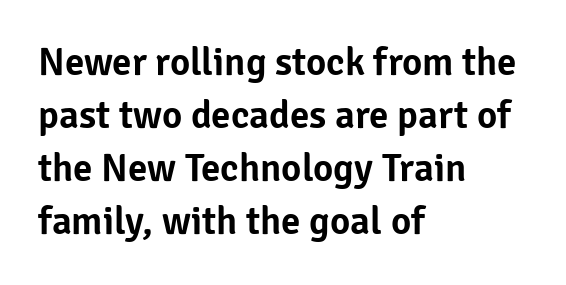
Varying glyph widths throughout — classic text-font behaviour. A sans-serif font was chosen for this passage. Anything drawn beneath the words? Only blank space. Normally led — the rows are evenly, conventionally spaced. If you drew a line through each stem, it would be perfectly vertical. The setting favours the left margin, as ordinary paragraphs usually do.
